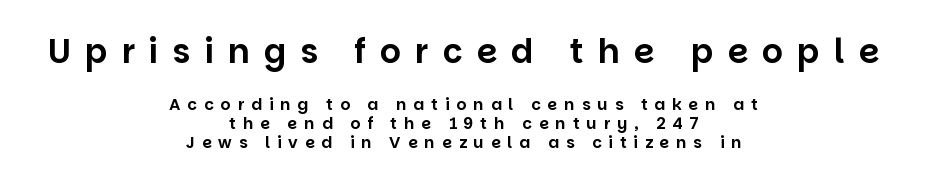
Q: Is the text italic (slanted)? A: No, it is upright.
Q: Is the typeface a serif or a sans-serif typeface? A: Sans-serif.
Q: Is the text underlined? A: No.
Q: How is the paragraph aligned? A: Centered.
Q: Is the spacing between letters normal or unusually wide? A: Unusually wide.
Q: Which block of text is set in a larger size, the first (top) or the second (bottom)? A: The first (top) one.
Q: Width (condensed, normal, or wide)? A: Normal.
Q: Stroke contrast? A: Low.
Q: x-height? A: Large.
Q: Monospaced? A: No.
